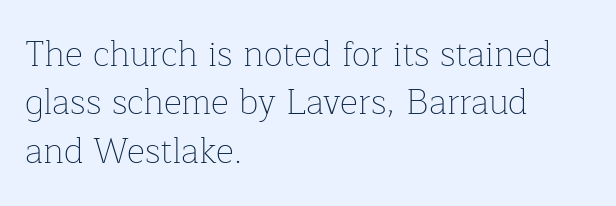
{"serif": "yes", "italic": "no", "bold": "no", "weight": "thin", "width": "normal", "stroke_contrast": "low", "x_height": "medium", "monospaced": "no", "underline": "no", "align": "left", "line_spacing": "normal", "line_spacing_ratio": 1.38, "letter_spacing": "normal", "letter_spacing_em": 0.0, "glyph_px": 35}
